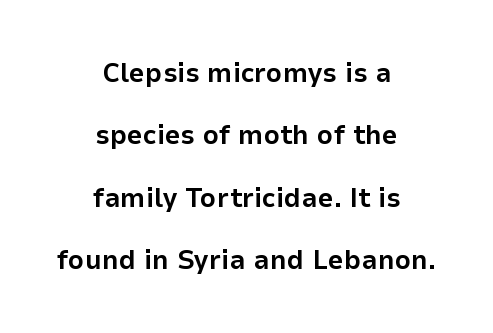
Q: Is the text bold? A: Yes.
Q: Is the text italic (slanted)? A: No, it is upright.
Q: Is the typeface a serif or a sans-serif typeface? A: Sans-serif.
Q: Is the text underlined? A: No.
Q: How is the paragraph aligned? A: Centered.
Q: Is the spacing between letters normal or unusually wide? A: Normal.
Q: Is the spacing between lines tight, normal or loose? A: Loose.
Q: Width (condensed, normal, or wide)? A: Normal.
Q: Stroke contrast? A: Low.
Q: x-height? A: Medium.
Q: Monospaced? A: No.
